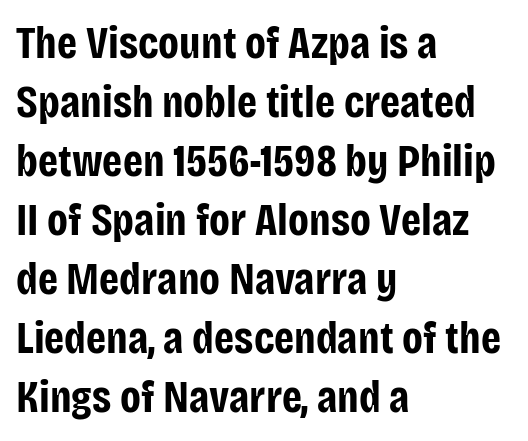
{"serif": "no", "italic": "no", "bold": "yes", "weight": "bold", "width": "condensed", "stroke_contrast": "low", "x_height": "large", "monospaced": "no", "underline": "no", "align": "left", "line_spacing": "normal", "line_spacing_ratio": 1.31, "letter_spacing": "normal", "letter_spacing_em": 0.0, "glyph_px": 45}
